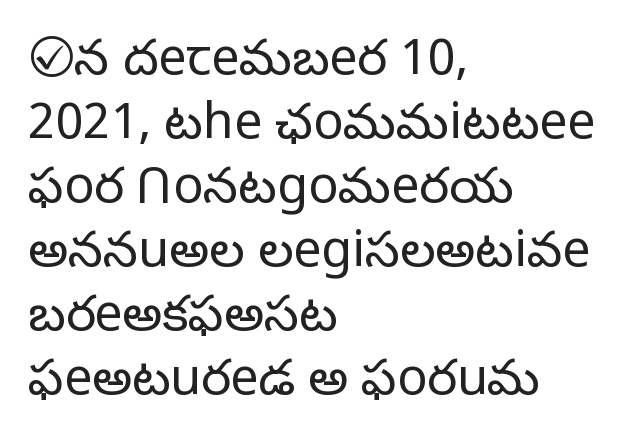
The image shows 50 px light sans-serif type, upright; set left-aligned, normal line spacing (1.28x), normal letter spacing, not underlined; low stroke contrast and a medium x-height.
